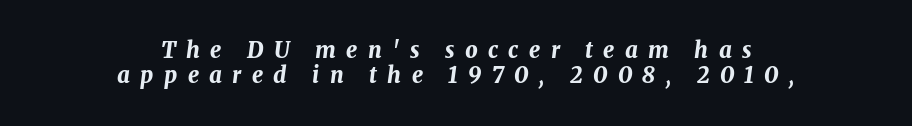
The image shows 22 px bold type, italic (leaning right); set centered, tight line spacing (1.15x), unusually wide letter spacing (+0.47 em), not underlined.
